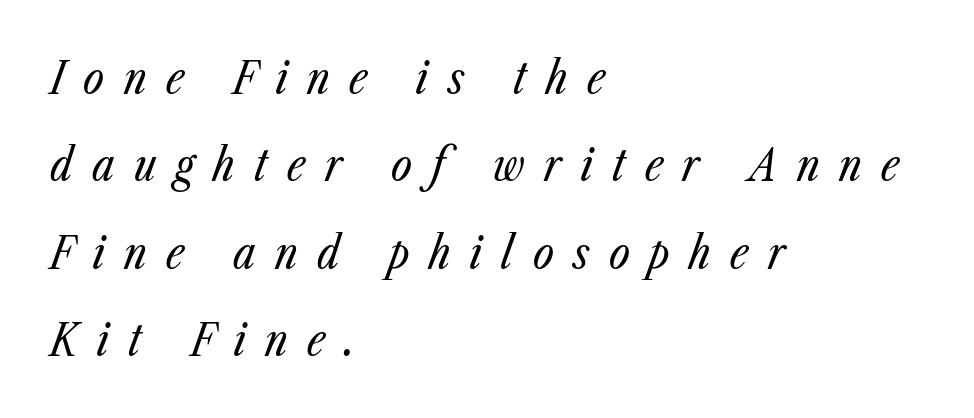
Successive baselines arrive slowly, with a big drop between each. Looking at the ascenders, they clearly lean. Display-style spreading of the glyphs; the letterfit is very open. Horizontal alignment here is leftward, the default for most running prose. Weight: in the light-to-regular range.
